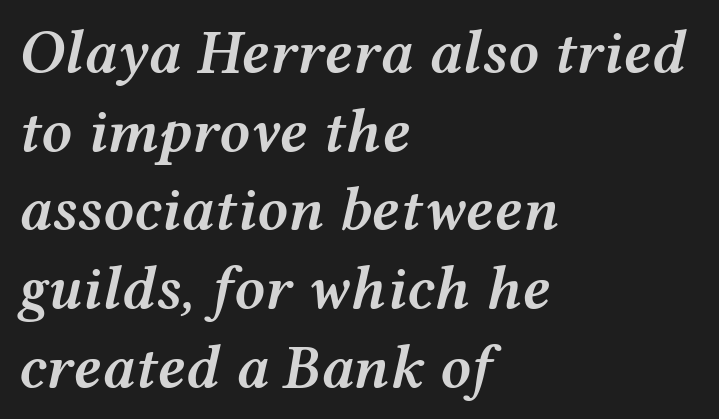
This sample has the flowing, uneven cadence of proportional lettering. Italic? Definitely — the glyphs are oblique. Stems and bowls a touch heavier than normal — semibold. In CSS terms this would be text-align: left.
